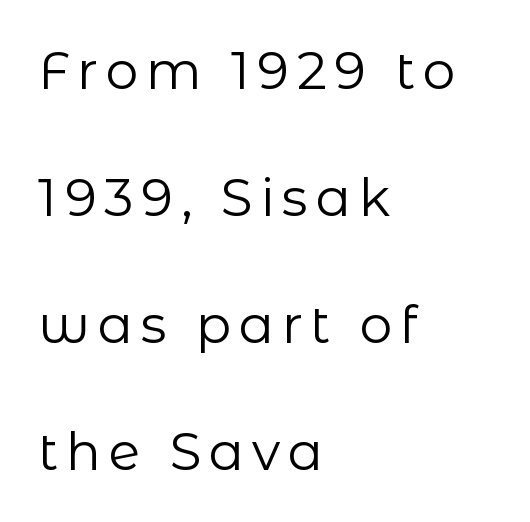
The image shows 52 px regular-weight sans-serif type, upright; set left-aligned, loose line spacing (2.44x), not underlined; low stroke contrast and a medium x-height.
